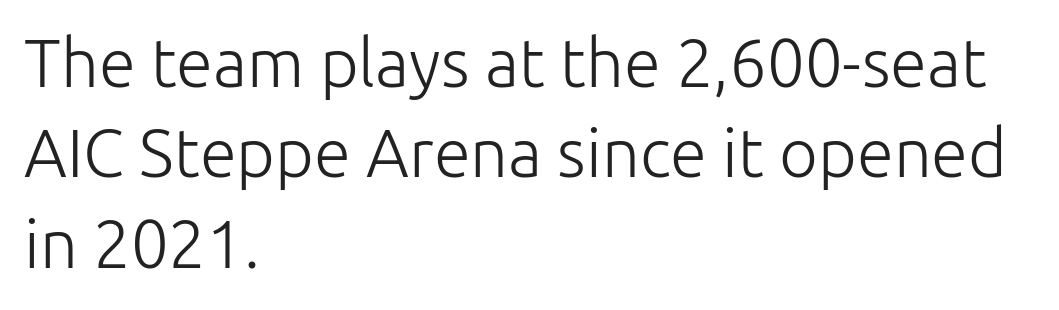
The image shows 67 px light sans-serif type, upright; set left-aligned, normal line spacing (1.35x), normal letter spacing, not underlined; low stroke contrast and a medium x-height.
